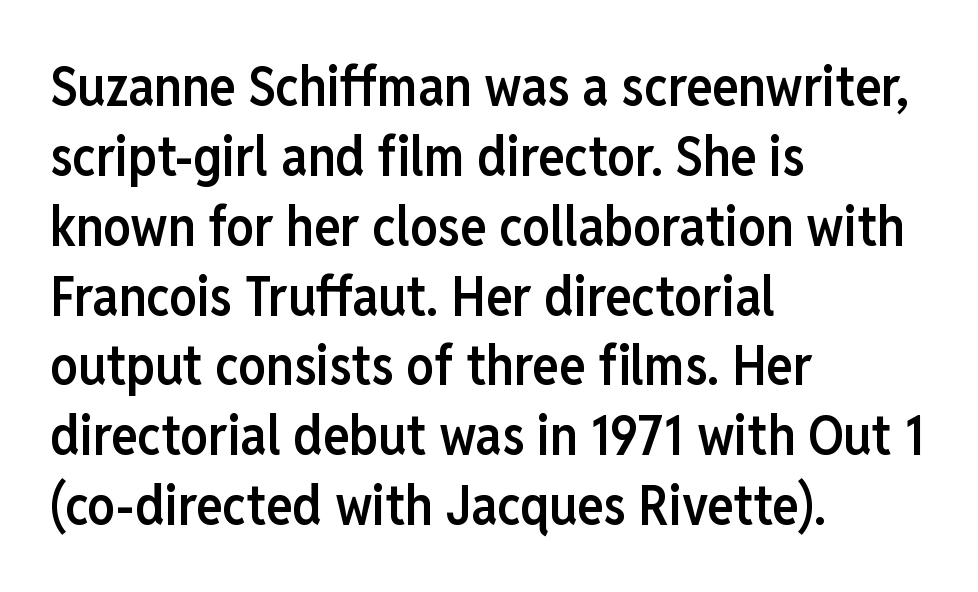
{"serif": "no", "italic": "no", "bold": "semi", "weight": "semibold", "width": "condensed", "stroke_contrast": "low", "x_height": "medium", "monospaced": "no", "underline": "no", "align": "left", "line_spacing": "normal", "line_spacing_ratio": 1.27, "letter_spacing": "normal", "letter_spacing_em": 0.0, "glyph_px": 55}
